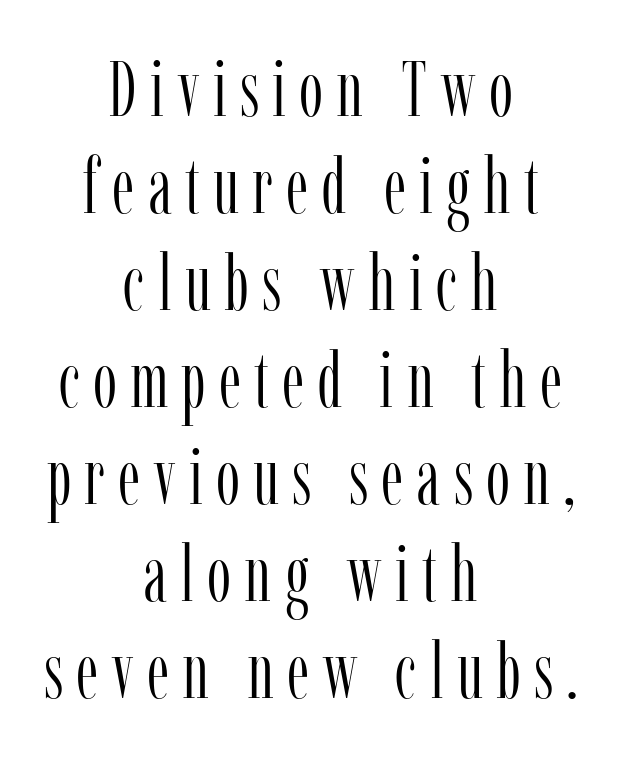
The compositor balanced each line on the midline. The string is rendered with underlining switched off. Characters remain perfectly vertical along every line. Note the varied advance widths — an 'i' is clearly narrower than an 'm'. Compared with a typical body face, this is equally light or lighter still.
